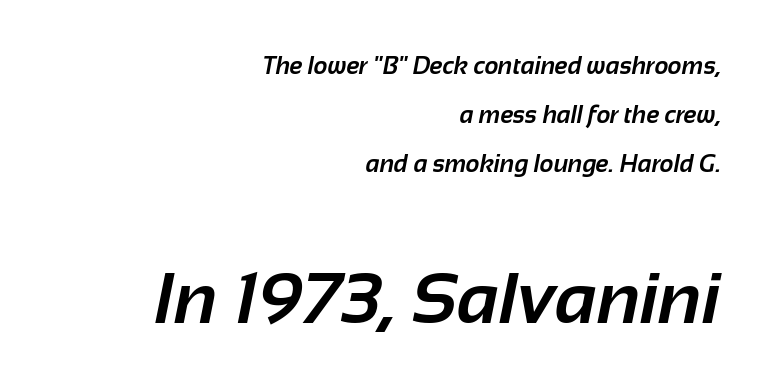
{"serif": "no", "bold": "yes", "weight": "bold", "width": "normal", "stroke_contrast": "low", "x_height": "medium", "monospaced": "no", "underline": "no", "align": "right", "line_spacing": "loose", "line_spacing_ratio": 2.05, "letter_spacing": "normal", "letter_spacing_em": 0.0, "larger_block": "second", "size_ratio": 3.0, "glyph_px": 72}
